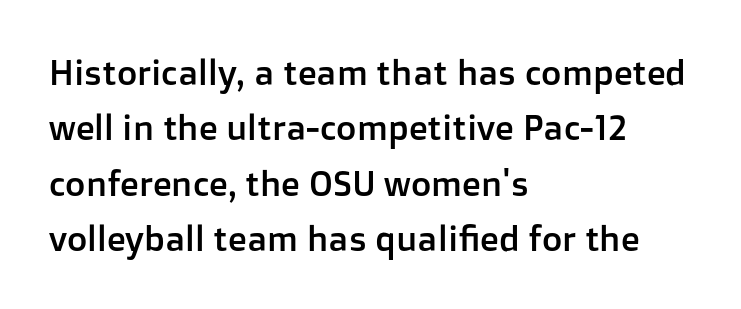
Q: Is the text italic (slanted)? A: No, it is upright.
Q: Is the typeface a serif or a sans-serif typeface? A: Sans-serif.
Q: Is the text underlined? A: No.
Q: How is the paragraph aligned? A: Left-aligned.
Q: Is the spacing between letters normal or unusually wide? A: Normal.
Q: Is the spacing between lines tight, normal or loose? A: Normal.
Q: Width (condensed, normal, or wide)? A: Normal.
Q: Stroke contrast? A: Low.
Q: x-height? A: Medium.
Q: Monospaced? A: No.
